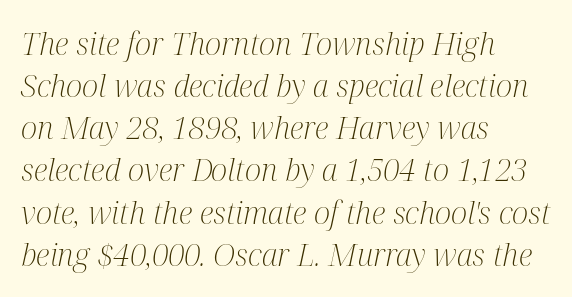
The lines are quadded left. Quick note: underline off. Slant detected: the letters are inclined. No chunkiness to these letters — they're not bold. Proportional: the letters do not fall into vertical columns.
